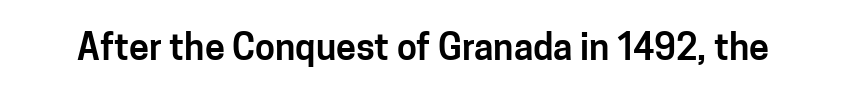
You could not count columns in this text — the font is proportionally spaced. This is roman type, the default non-slanted kind. Short note: letters normally spaced. Clear beneath every line of the passage. Font category for this specimen: sans-serif.
